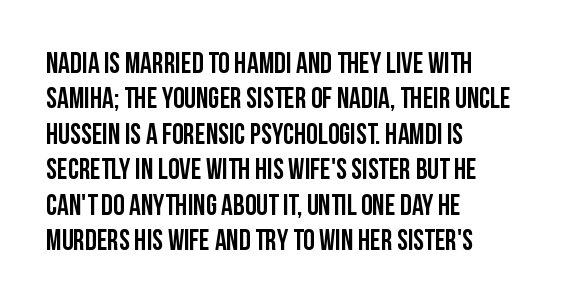
Q: Is the text italic (slanted)? A: No, it is upright.
Q: Is the typeface a serif or a sans-serif typeface? A: Sans-serif.
Q: Is the text underlined? A: No.
Q: How is the paragraph aligned? A: Left-aligned.
Q: Is the spacing between letters normal or unusually wide? A: Normal.
Q: Width (condensed, normal, or wide)? A: Condensed.
Q: Stroke contrast? A: Low.
Q: x-height? A: Large.
Q: Monospaced? A: No.
